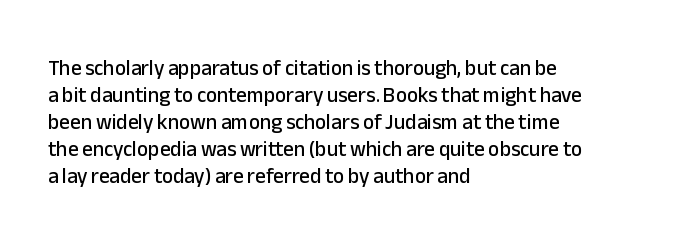
No word sits above an underline. Rendered with straight, roman letterforms. A typesetter would call this leading conventional body-copy spacing. Nothing unusual about the tracking: characters are spaced as the font intends. Line starts are locked; line ends wander.
